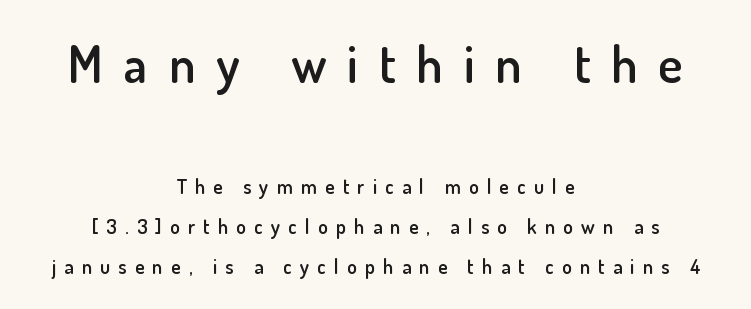
Q: Is the text bold? A: Semi-bold.
Q: Is the text italic (slanted)? A: No, it is upright.
Q: Is the typeface a serif or a sans-serif typeface? A: Sans-serif.
Q: Is the text underlined? A: No.
Q: How is the paragraph aligned? A: Centered.
Q: Is the spacing between letters normal or unusually wide? A: Unusually wide.
Q: Is the spacing between lines tight, normal or loose? A: Loose.
Q: Which block of text is set in a larger size, the first (top) or the second (bottom)? A: The first (top) one.
Q: Width (condensed, normal, or wide)? A: Normal.
Q: Stroke contrast? A: Low.
Q: x-height? A: Small.
Q: Monospaced? A: No.
